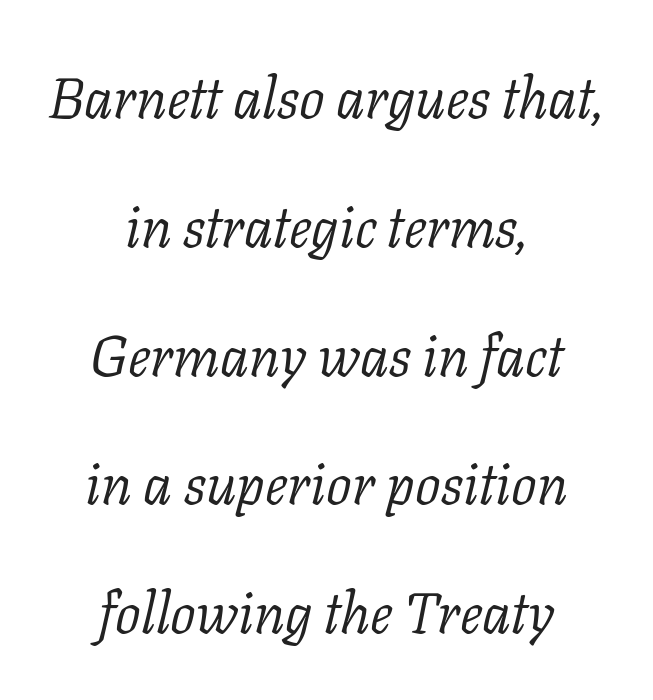
The image shows 57 px light serif type, italic (leaning right); set centered, loose line spacing (2.26x), normal letter spacing, not underlined; low stroke contrast and a medium x-height.
